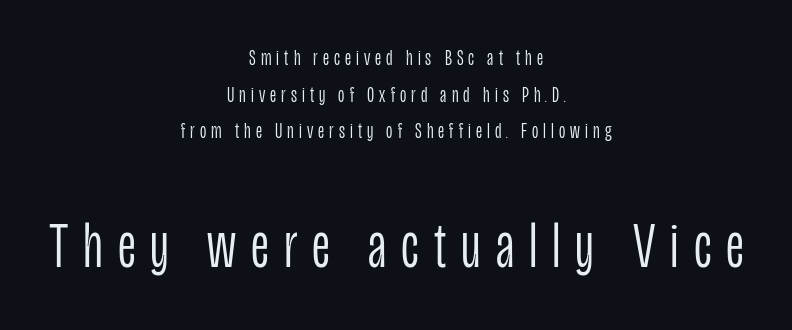
Does extra space separate the letters? Yes, quite a lot of it. A light-to-regular cut is what we see here. Proportional: the letters do not fall into vertical columns. Layout note: lines centered. Clear beneath every line of the passage.
